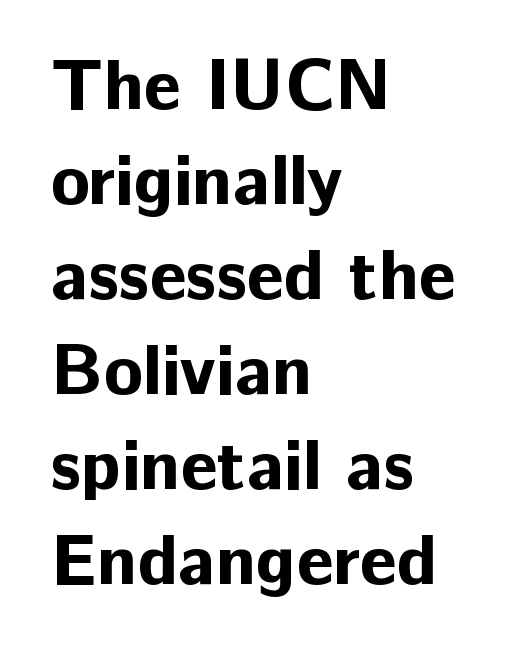
These lines are rendered in a variable-pitch font. Weight check: bold — yes, fully. Style check: upright. The font family rendered here belongs to the sans-serif group. The rows are spaced the way most documents space them. In terms of letterspacing, this is plain default setting.
